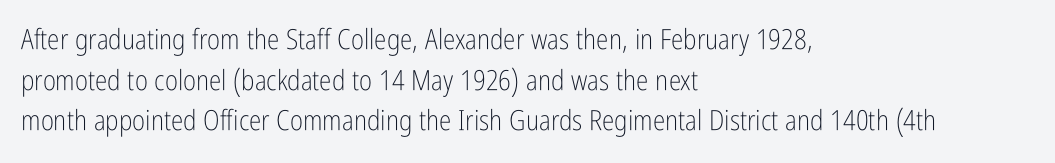
Q: Is the text bold? A: No.
Q: Is the text italic (slanted)? A: No, it is upright.
Q: Is the typeface a serif or a sans-serif typeface? A: Sans-serif.
Q: Is the text underlined? A: No.
Q: How is the paragraph aligned? A: Left-aligned.
Q: Is the spacing between letters normal or unusually wide? A: Normal.
Q: Is the spacing between lines tight, normal or loose? A: Normal.
Q: Width (condensed, normal, or wide)? A: Condensed.
Q: Stroke contrast? A: Low.
Q: x-height? A: Medium.
Q: Monospaced? A: No.
